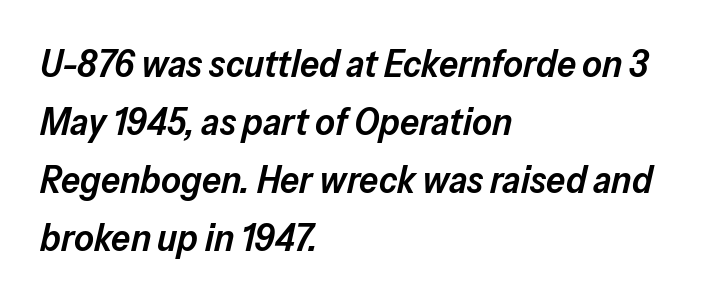
{"italic": "yes", "lean": "right", "slant_degrees": 13, "bold": "semi", "weight": "semibold", "width": "normal", "stroke_contrast": "low", "x_height": "medium", "monospaced": "no", "underline": "no", "align": "left", "line_spacing": "normal", "line_spacing_ratio": 1.53, "letter_spacing": "normal", "letter_spacing_em": 0.0, "glyph_px": 38}
